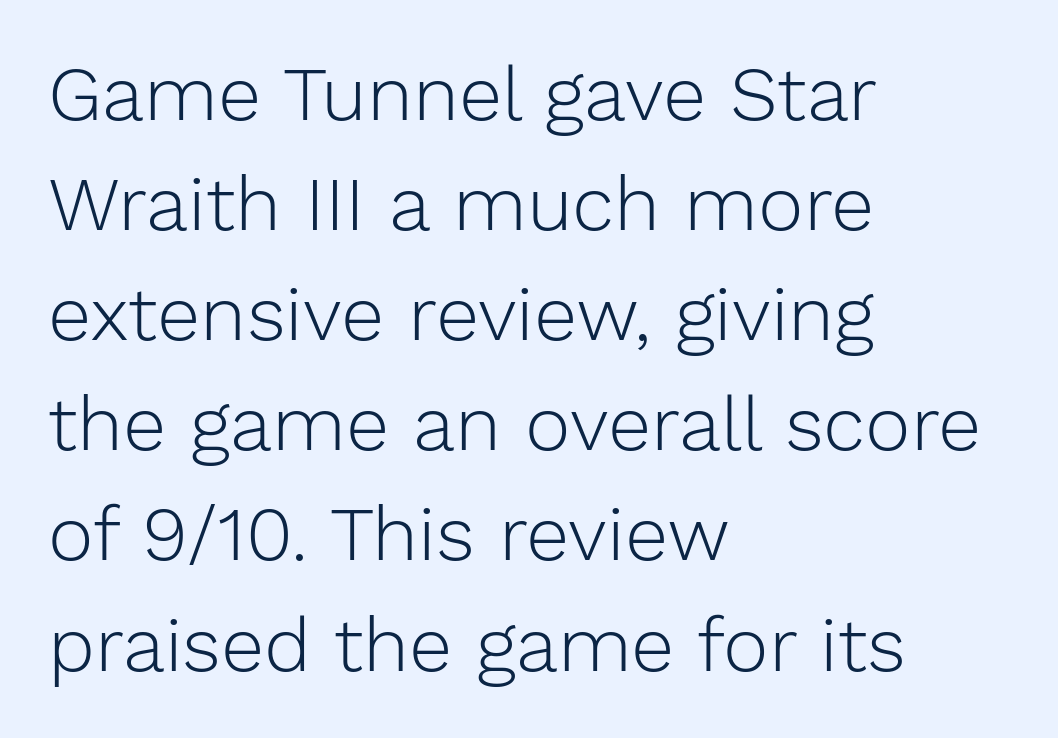
In terms of letterform style, serifs are entirely absent. The leading is moderate, giving the passage an even texture. Is the block centered? No — it sits flush against the left margin. Posture: upright roman. The baseline area is clear.
